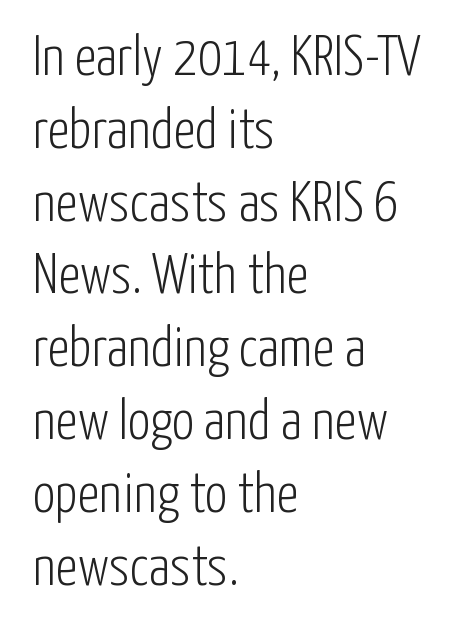
{"serif": "no", "italic": "no", "bold": "no", "weight": "light", "width": "condensed", "stroke_contrast": "low", "x_height": "medium", "monospaced": "no", "underline": "no", "align": "left", "line_spacing": "normal", "line_spacing_ratio": 1.3, "letter_spacing": "normal", "letter_spacing_em": 0.0, "glyph_px": 56}
